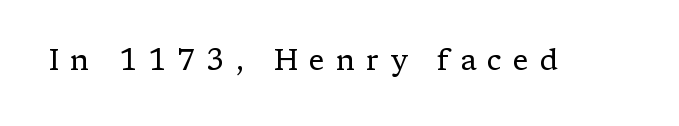
Q: Is the text bold? A: No.
Q: Is the text italic (slanted)? A: No, it is upright.
Q: Is the typeface a serif or a sans-serif typeface? A: Serif.
Q: Is the text underlined? A: No.
Q: Is the spacing between letters normal or unusually wide? A: Unusually wide.
Q: Width (condensed, normal, or wide)? A: Normal.
Q: Stroke contrast? A: Low.
Q: x-height? A: Medium.
Q: Monospaced? A: No.
